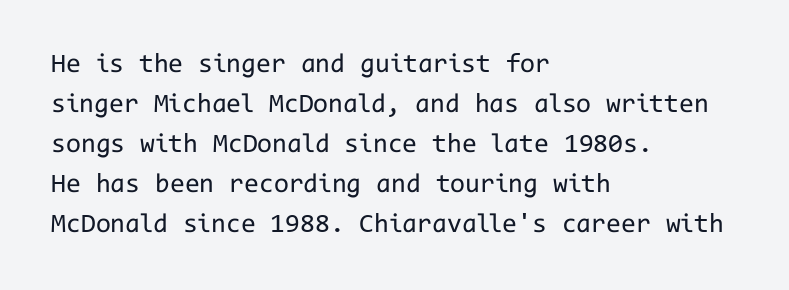
The image shows 27 px text type, upright; set left-aligned, normal line spacing (1.48x), normal letter spacing, not underlined.
